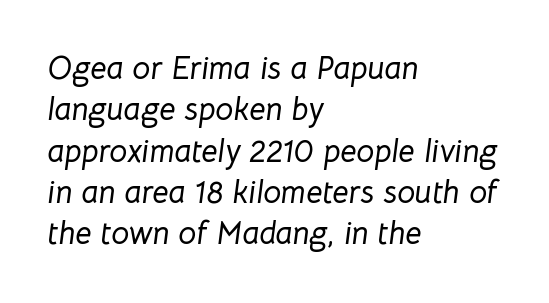
{"italic": "yes", "lean": "right", "slant_degrees": 8, "width": "normal", "stroke_contrast": "low", "x_height": "medium", "monospaced": "no", "underline": "no", "align": "left", "line_spacing": "normal", "line_spacing_ratio": 1.29, "letter_spacing": "normal", "letter_spacing_em": 0.0, "glyph_px": 32}
